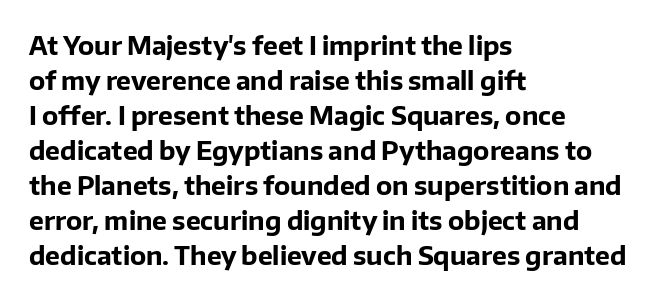
Nope, not italic — everything's standing straight. Regular leading. Teacher's note: observe the even left margin — that is flush-left alignment. The space beneath each line is pristine and unruled. Glyph-to-glyph distance matches everyday printed text.
